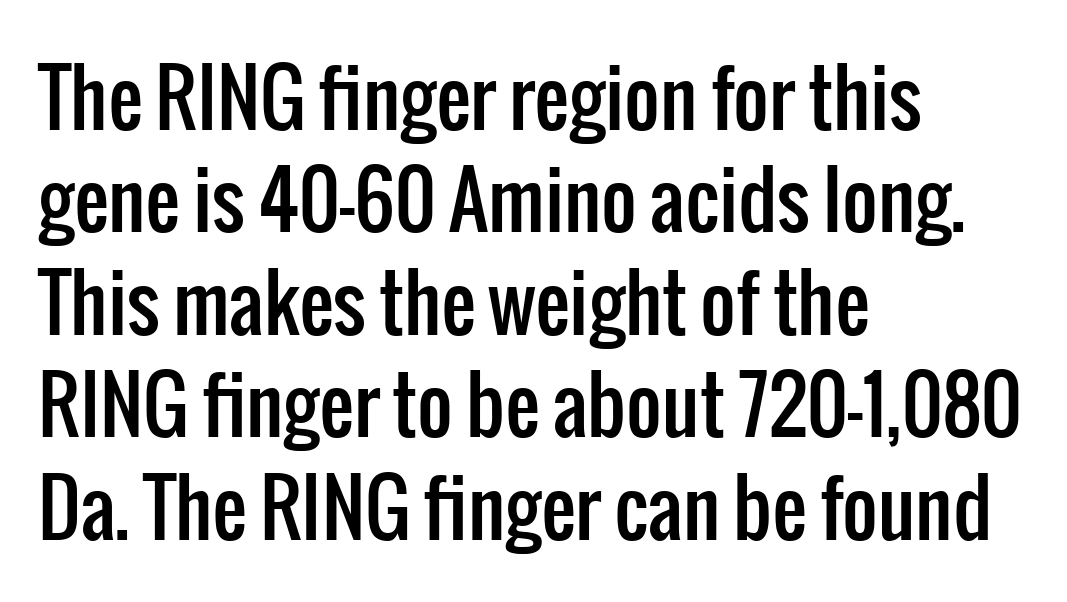
Q: Is the text italic (slanted)? A: No, it is upright.
Q: Is the typeface a serif or a sans-serif typeface? A: Sans-serif.
Q: Is the text underlined? A: No.
Q: How is the paragraph aligned? A: Left-aligned.
Q: Is the spacing between letters normal or unusually wide? A: Normal.
Q: Is the spacing between lines tight, normal or loose? A: Normal.
Q: Width (condensed, normal, or wide)? A: Condensed.
Q: Stroke contrast? A: Low.
Q: x-height? A: Medium.
Q: Monospaced? A: No.
